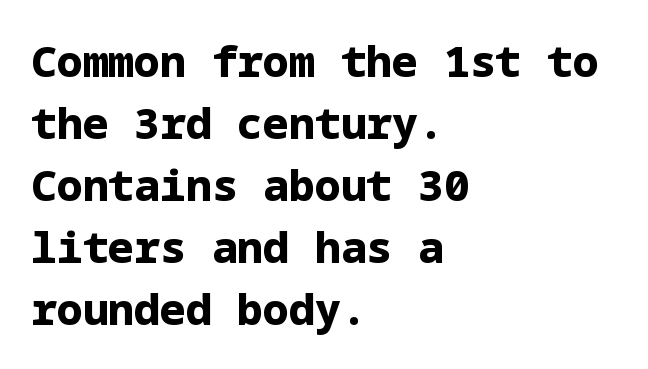
Students, observe: this is what conventionally led text looks like. A full-strength bold gives these letters their thick strokes. The paragraph has a hard left edge and a soft right edge. These lines keep a tight, regular rhythm from letter to letter. Clear beneath every line of the passage. When letters stand straight like this, we call the style roman or upright.
